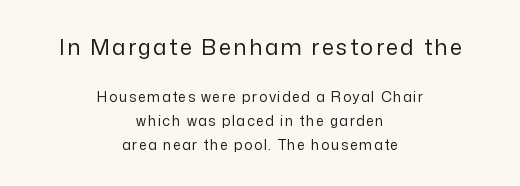
Q: Is the text bold? A: No.
Q: Is the text italic (slanted)? A: No, it is upright.
Q: Is the text underlined? A: No.
Q: How is the paragraph aligned? A: Centered.
Q: Is the spacing between lines tight, normal or loose? A: Normal.
Q: Which block of text is set in a larger size, the first (top) or the second (bottom)? A: The first (top) one.
